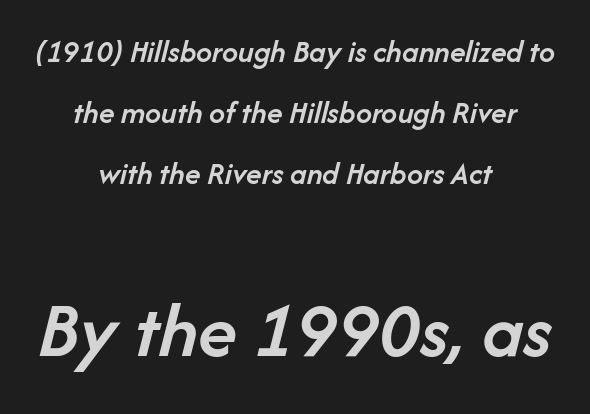
These lines stand farther apart than default settings would place them. Where is the straight margin? There isn't one; the lines are centered. Compared with typical body copy, the letter spacing here is the same. Compared with an ordinary text face, these strokes are moderately heavier — a semibold.
